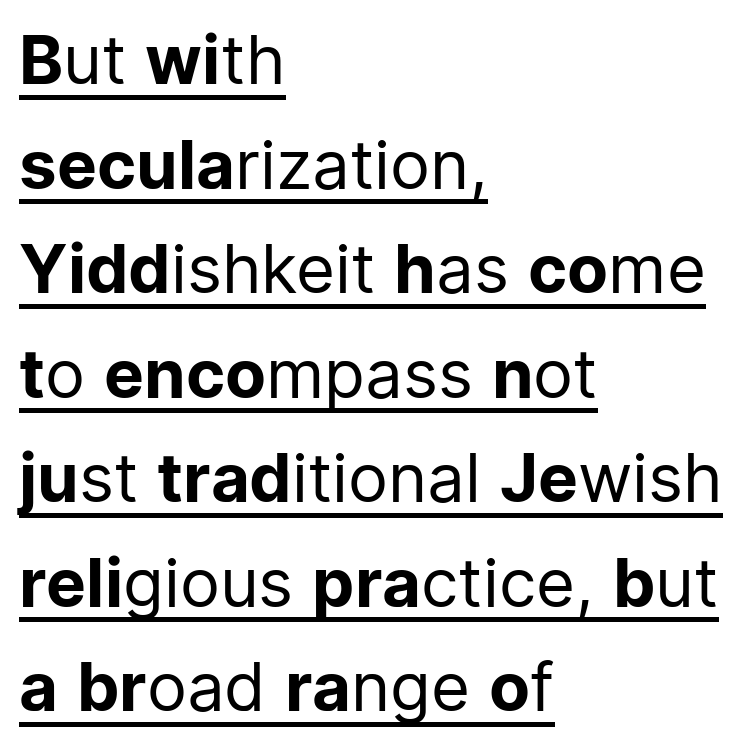
Stems here are at most as thick as an everyday book face. The rendering uses the underline text-decoration. Regarding serifs, this sample does without them. The horizontal fit of the characters is conventional and even.
